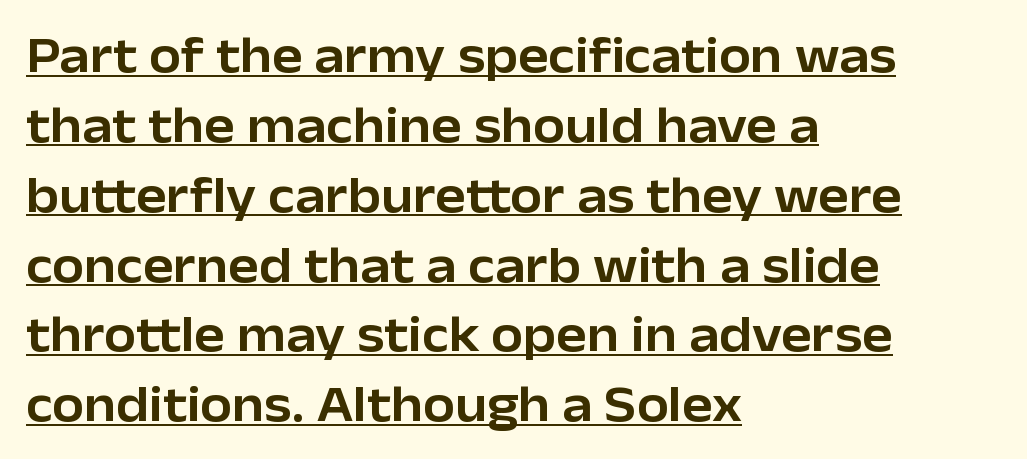
{"serif": "no", "italic": "no", "width": "normal", "stroke_contrast": "low", "x_height": "medium", "monospaced": "no", "underline": "yes", "align": "left", "line_spacing": "normal", "line_spacing_ratio": 1.37, "letter_spacing": "normal", "letter_spacing_em": 0.0, "glyph_px": 51}
